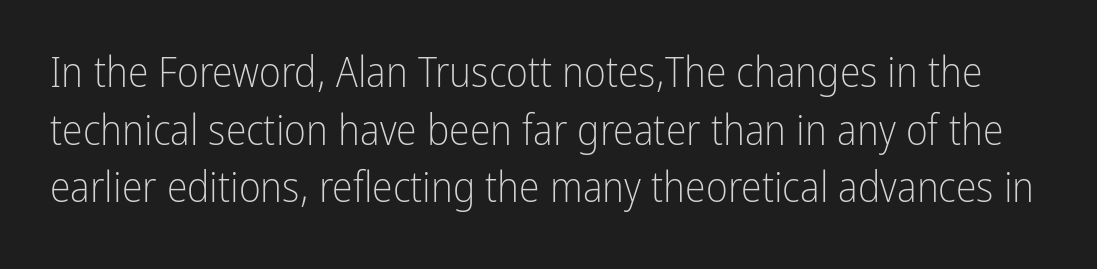
Q: Is the text bold? A: No.
Q: Is the text italic (slanted)? A: No, it is upright.
Q: Is the typeface a serif or a sans-serif typeface? A: Sans-serif.
Q: Is the text underlined? A: No.
Q: Is the spacing between letters normal or unusually wide? A: Normal.
Q: Is the spacing between lines tight, normal or loose? A: Normal.
Q: Width (condensed, normal, or wide)? A: Condensed.
Q: Stroke contrast? A: Low.
Q: x-height? A: Medium.
Q: Monospaced? A: No.
